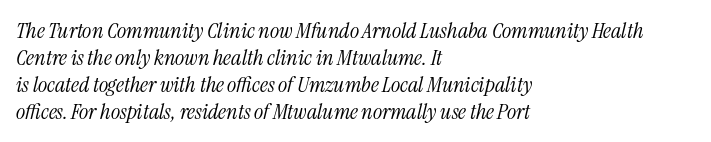
{"italic": "yes", "lean": "right", "slant_degrees": 13, "bold": "no", "underline": "no", "align": "left", "line_spacing_ratio": 1.22, "letter_spacing": "normal", "letter_spacing_em": 0.0, "glyph_px": 22}
